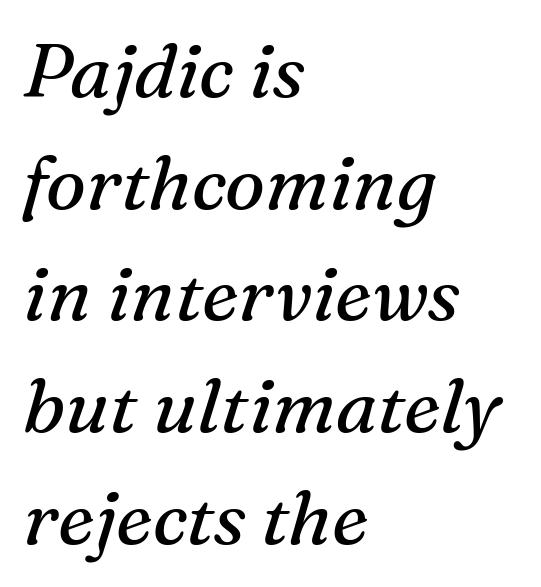
The image shows 75 px regular-weight serif type, italic (leaning right); set left-aligned, normal line spacing (1.49x), normal letter spacing, not underlined; medium stroke contrast and a medium x-height.
